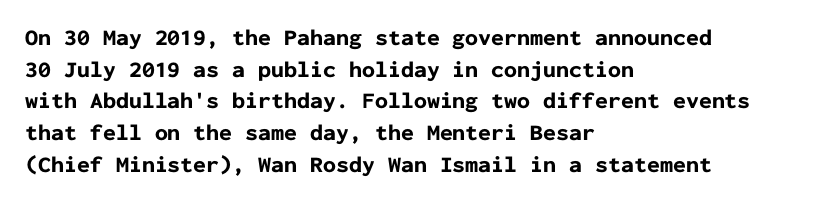
The image shows 23 px bold type, upright; set left-aligned, normal line spacing (1.38x), normal letter spacing, not underlined.
